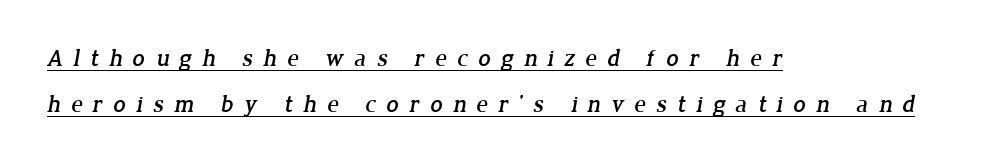
Q: Is the text underlined? A: Yes.
Q: How is the paragraph aligned? A: Left-aligned.
Q: Is the spacing between letters normal or unusually wide? A: Unusually wide.
Q: Is the spacing between lines tight, normal or loose? A: Loose.
